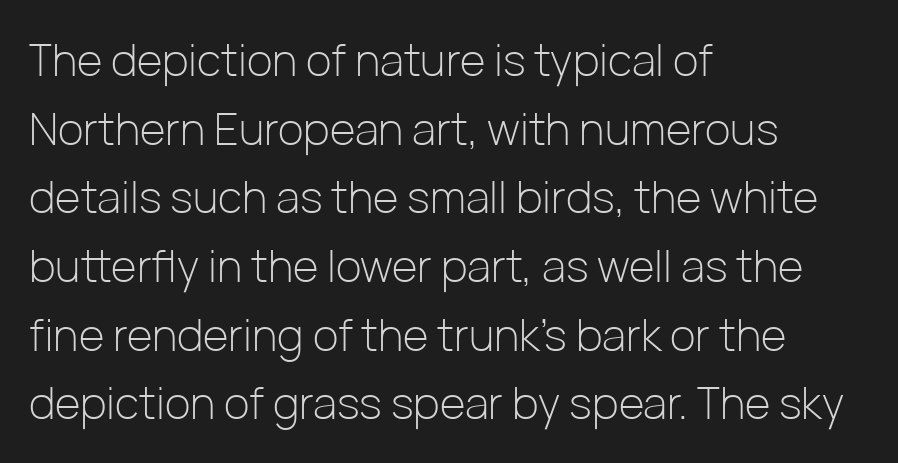
{"serif": "no", "italic": "no", "bold": "no", "weight": "light", "width": "normal", "stroke_contrast": "low", "x_height": "medium", "monospaced": "no", "underline": "no", "align": "left", "line_spacing": "normal", "line_spacing_ratio": 1.56, "letter_spacing": "normal", "letter_spacing_em": 0.0, "glyph_px": 44}
